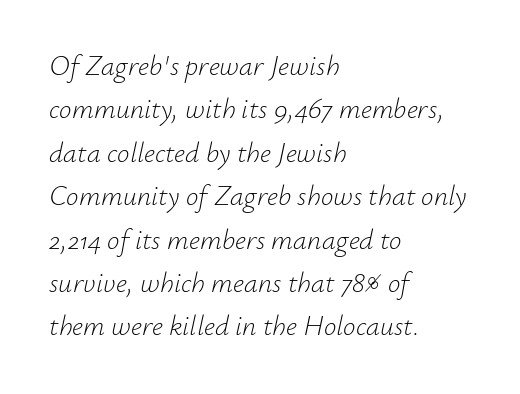
The vertical gap from one line to the next is medium. The area under the type is left untouched. What stands out about the letter spacing? Nothing — it is the standard amount. Proportional: the letters do not fall into vertical columns. The text carries the slant typical of an italic or oblique font.
